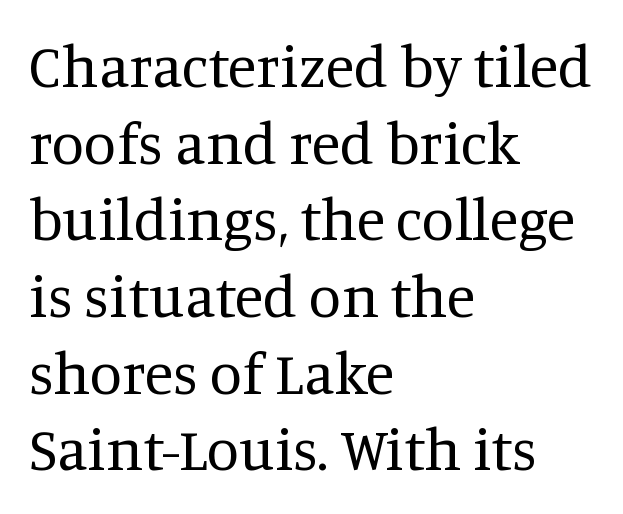
The image shows 59 px regular-weight serif type, upright; set left-aligned, normal line spacing (1.3x), normal letter spacing, not underlined; medium stroke contrast and a large x-height.
